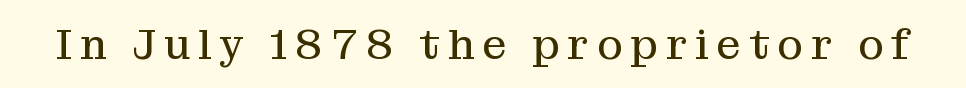
{"serif": "yes", "italic": "no", "bold": "no", "weight": "regular", "width": "normal", "stroke_contrast": "medium", "x_height": "medium", "monospaced": "no", "underline": "no", "glyph_px": 43}
